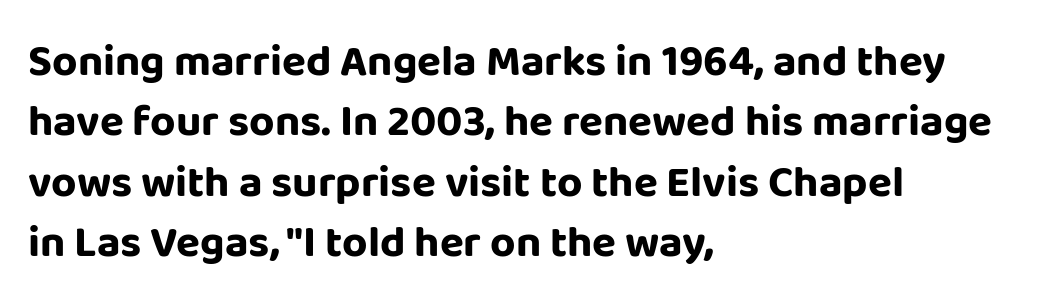
Lines of text with bare space underneath. Reading down the block, your eye returns to a fixed left position each line. The glyphs in this specimen are sans serif. A typesetter would mark this as roman, not italic. Is the type bold? Yes — the strokes are clearly thick and heavy. The letters advance in unequal steps, a hallmark of proportional type.
